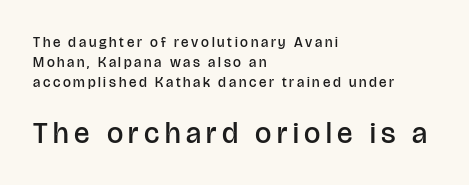
{"serif": "no", "italic": "no", "bold": "semi", "weight": "semibold", "width": "normal", "stroke_contrast": "low", "x_height": "large", "monospaced": "no", "underline": "no", "align": "left", "line_spacing": "normal", "line_spacing_ratio": 1.43, "larger_block": "second", "size_ratio": 2.07, "glyph_px": 29}
